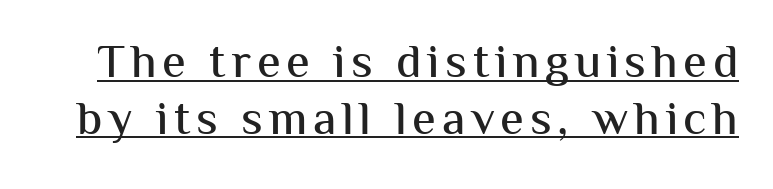
Serif or sans? Sans — the stroke terminals are bare. Here the designer chose a conventional face with non-uniform glyph widths. It's the straight-up-and-down kind of type. Honestly, the underline is the first thing you notice here.
